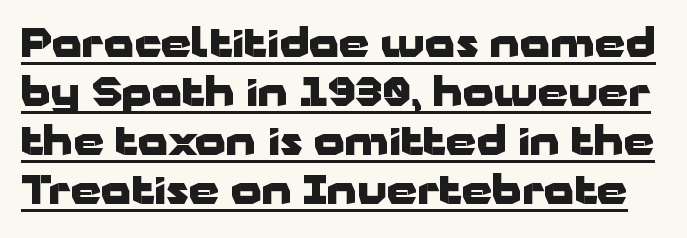
Unlike italic type, these characters show no tilt at all. As a designer I'd log this as weight 700, bold. Vertical spacing — default. The rendering uses the underline text-decoration. The rendering keeps characters at their native spacing. The letters advance in unequal steps, a hallmark of proportional type.
